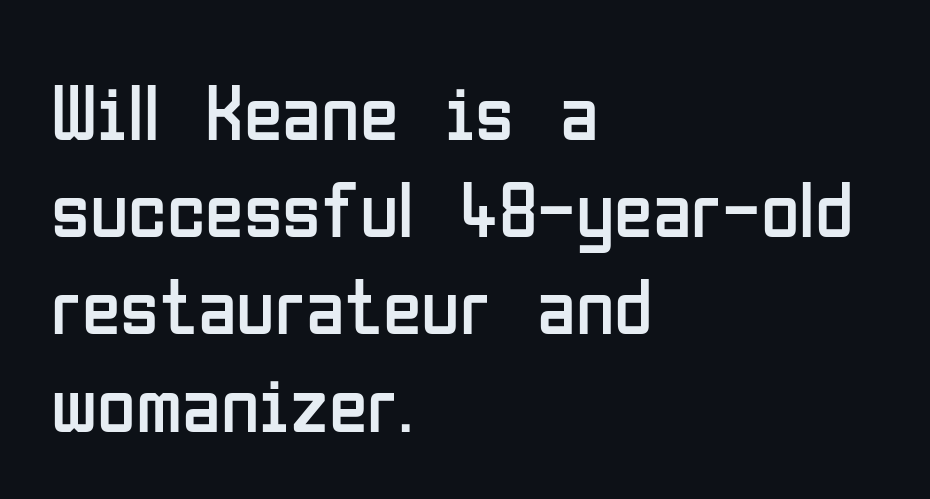
The image shows 79 px regular-weight, condensed sans-serif type, upright; set left-aligned, line spacing 1.23x, normal letter spacing, not underlined; low stroke contrast and a medium x-height.
